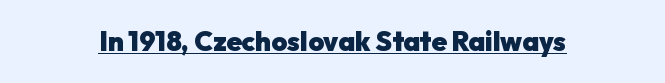
The letters stand straight up with perfectly vertical stems. Between one letter and the next there's only the usual sliver of space. Underlining? Definitely there. Strokes here are thick enough to call this a true bold.
